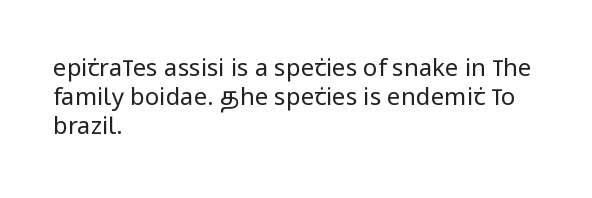
The image shows 24 px text type, upright; set left-aligned, line spacing 1.21x, normal letter spacing, not underlined.
